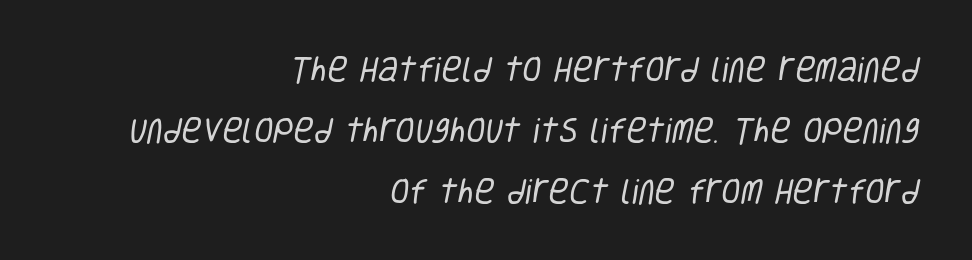
{"serif": "no", "bold": "no", "weight": "regular", "width": "condensed", "stroke_contrast": "low", "x_height": "large", "monospaced": "no", "underline": "no", "align": "right", "line_spacing": "loose", "line_spacing_ratio": 2.18, "letter_spacing": "normal", "letter_spacing_em": 0.0, "glyph_px": 28}
